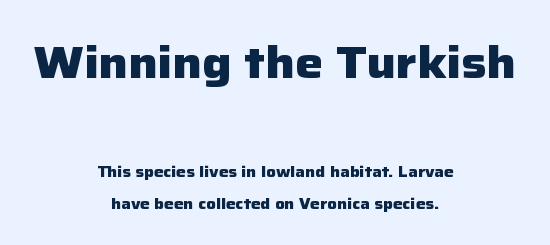
Character widths vary here, with narrow letters taking less room than wide ones. The baseline area is clear. This rendering employs a face without finishing strokes, i.e., a sans-serif. This block would shrink considerably if given ordinary leading; it's expanded now. The emphasis by scale lands on block number one, above. The letters stand straight up with perfectly vertical stems.
